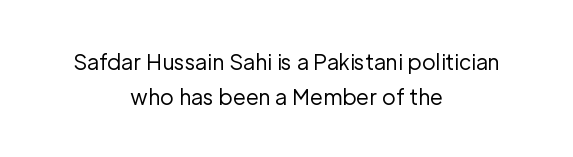
Posture: vertical. Lines of text with bare space underneath. One glance says typical: line gaps are just what's usual. Centered paragraph, ragged on both sides. The face looks like a standard text weight, possibly lighter.
